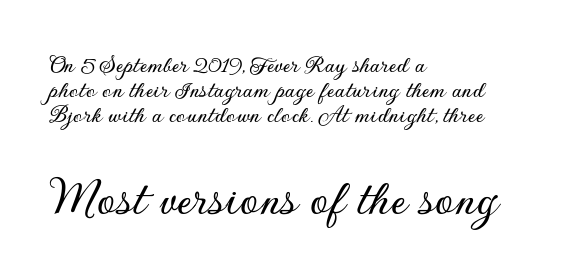
A bare baseline throughout the passage. Does the copy run flush right? No — it runs flush left. This sample has the flowing, uneven cadence of proportional lettering. The space between consecutive lines is stingy.
